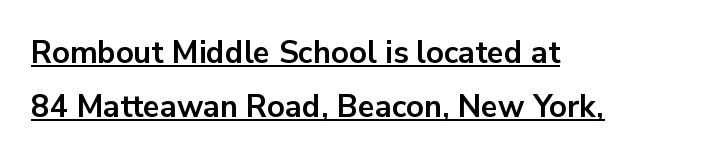
The image shows 31 px bold sans-serif type, upright; set left-aligned, line spacing 1.74x, normal letter spacing, underlined; low stroke contrast and a medium x-height.
